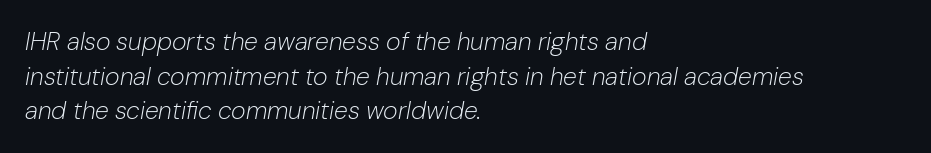
The image shows 25 px text type, italic (leaning right); set left-aligned, normal line spacing (1.39x), normal letter spacing, not underlined.
